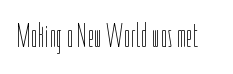
Q: Is the text bold? A: No.
Q: Is the text italic (slanted)? A: No, it is upright.
Q: Is the text underlined? A: No.
Q: Is the spacing between letters normal or unusually wide? A: Normal.
Q: Width (condensed, normal, or wide)? A: Condensed.
Q: Stroke contrast? A: Low.
Q: x-height? A: Medium.
Q: Monospaced? A: No.
